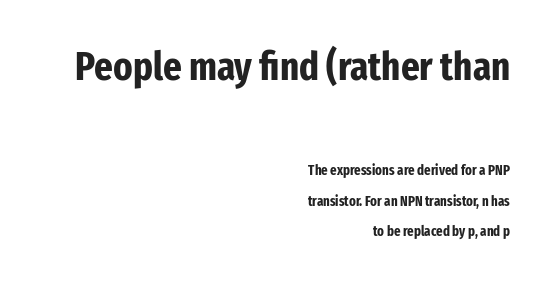
{"serif": "no", "italic": "no", "bold": "yes", "weight": "bold", "width": "condensed", "stroke_contrast": "low", "x_height": "medium", "monospaced": "no", "underline": "no", "align": "right", "line_spacing": "loose", "line_spacing_ratio": 2.18, "letter_spacing": "normal", "letter_spacing_em": 0.0, "larger_block": "first", "size_ratio": 2.86, "glyph_px": 40}
